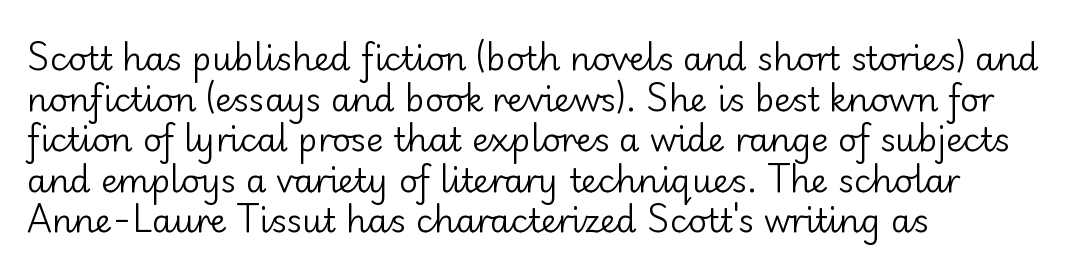
{"serif": "no", "italic": "no", "bold": "no", "weight": "regular", "width": "normal", "stroke_contrast": "low", "x_height": "small", "monospaced": "no", "underline": "no", "align": "left", "line_spacing_ratio": 1.23, "letter_spacing": "normal", "letter_spacing_em": 0.0, "glyph_px": 33}
